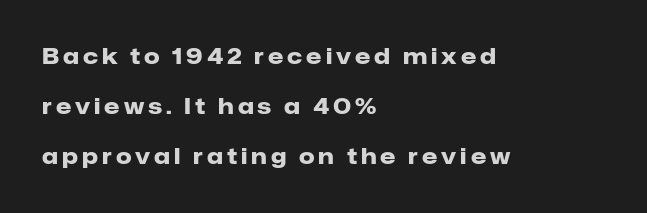
Bare-footed words on every line. The font's upright variant was chosen for this text. The strokes are fattened all the way to bold. A classic flush-left, rag-right setting is used for this passage. Students, observe: this is what heavily led, spacious text looks like.
